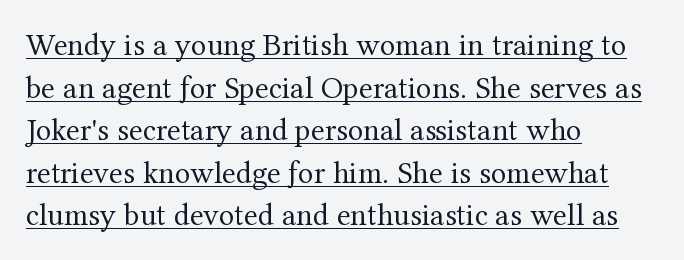
The image shows 32 px regular-weight serif type, upright; set left-aligned, normal line spacing (1.33x), normal letter spacing, underlined; medium stroke contrast and a medium x-height.
